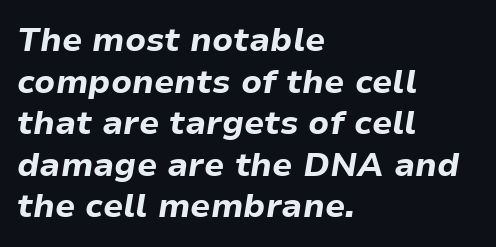
{"italic": "yes", "lean": "right", "slant_degrees": 9, "bold": "yes", "weight": "bold", "width": "normal", "stroke_contrast": "low", "x_height": "medium", "monospaced": "no", "underline": "no", "align": "left", "line_spacing": "normal", "line_spacing_ratio": 1.26, "letter_spacing": "normal", "letter_spacing_em": 0.0, "glyph_px": 33}
